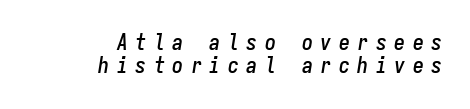
{"italic": "yes", "lean": "right", "slant_degrees": 9, "underline": "no", "align": "right", "line_spacing": "tight", "line_spacing_ratio": 1.05, "letter_spacing": "wide", "letter_spacing_em": 0.34, "glyph_px": 22}
